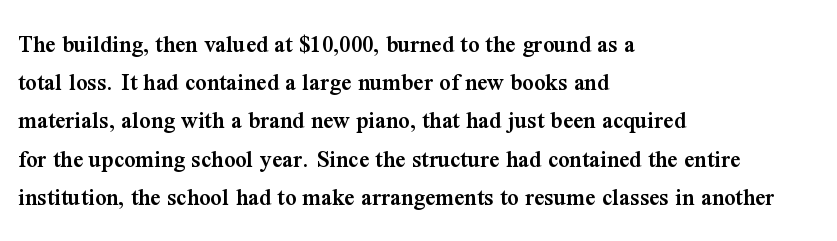
The image shows 25 px text type, upright; set left-aligned, normal line spacing (1.53x), normal letter spacing, not underlined.
